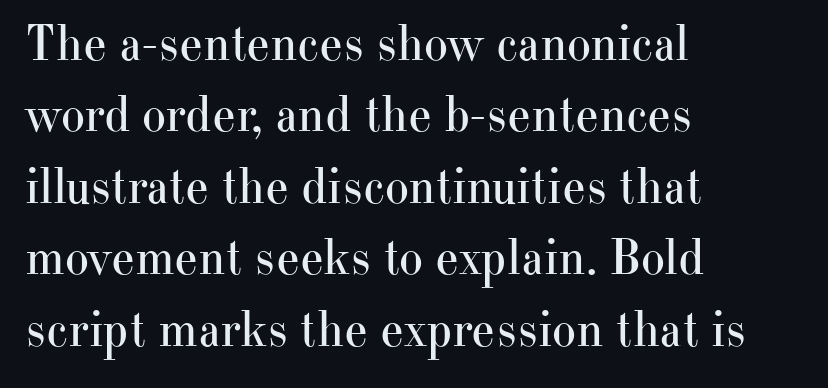
The image shows 51 px regular-weight serif type, upright; set left-aligned, normal line spacing (1.4x), normal letter spacing, not underlined; high stroke contrast and a small x-height.
